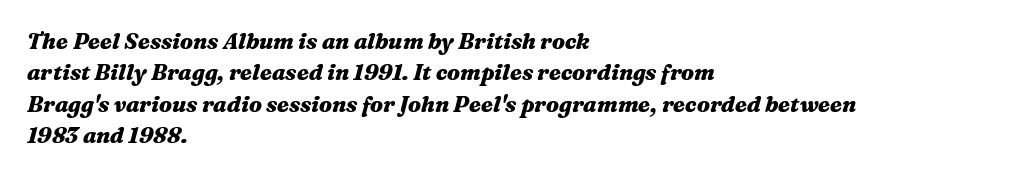
Tracking here is standard; glyphs follow each other at the usual distance. Weight check: bold — yes, fully. No word sits above an underline. Slant detected: the letters are inclined. The space between consecutive lines is moderate. All the whitespace from short lines collects on the right.
